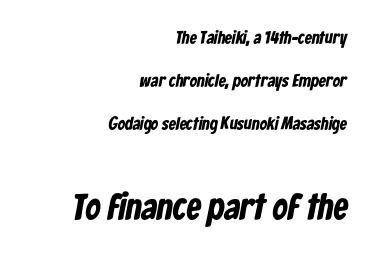
Q: Is the text bold? A: Yes.
Q: Is the typeface a serif or a sans-serif typeface? A: Sans-serif.
Q: Is the text underlined? A: No.
Q: How is the paragraph aligned? A: Right-aligned.
Q: Is the spacing between letters normal or unusually wide? A: Normal.
Q: Is the spacing between lines tight, normal or loose? A: Loose.
Q: Which block of text is set in a larger size, the first (top) or the second (bottom)? A: The second (bottom) one.
Q: Width (condensed, normal, or wide)? A: Condensed.
Q: Stroke contrast? A: Low.
Q: x-height? A: Medium.
Q: Monospaced? A: No.
